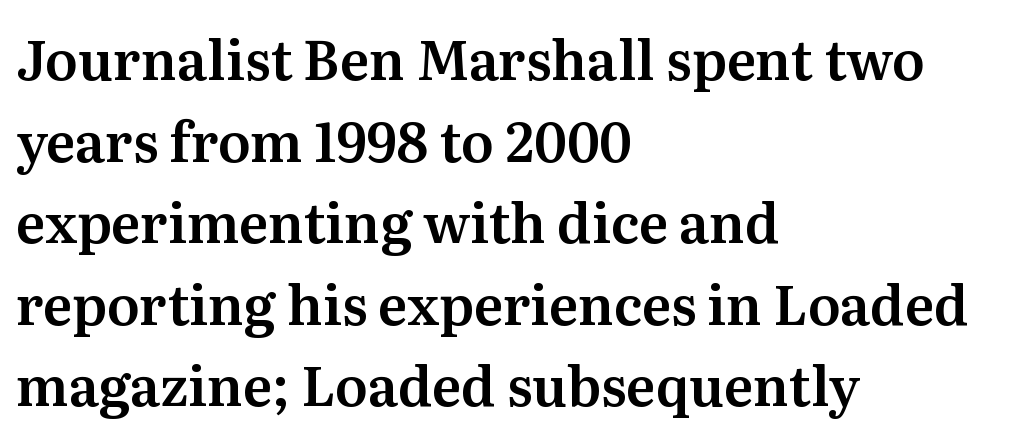
The image shows 54 px serif type, upright; set left-aligned, normal line spacing (1.51x), normal letter spacing, not underlined; medium stroke contrast and a medium x-height.
